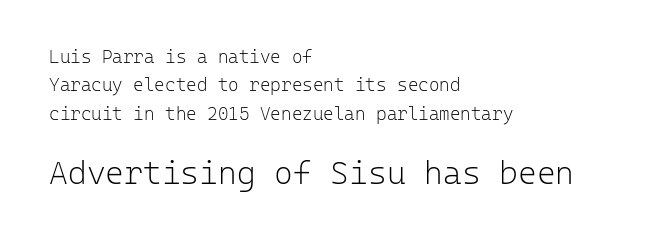
The letters march in equal steps, a hallmark of fixed-pitch type. These lines are set flush left with a ragged right edge. Is the lower block the larger one? Yes — the lower block carries the bigger type. Horizontal bands of white between lines are of average thickness. Letters have the restrained weight of plain body copy at most.
